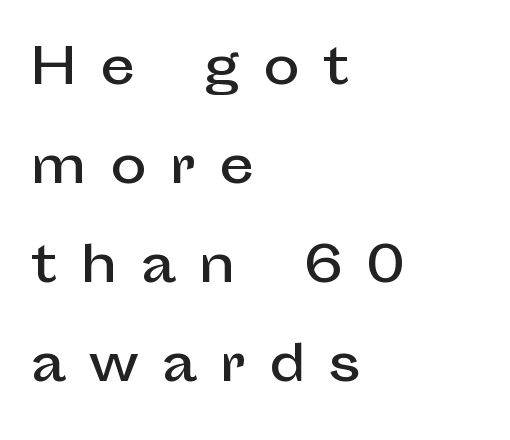
Horizontal bands of white between lines are thick stripes. The rendering inserts visible extra space after every character. Note the varied advance widths — an 'i' is clearly narrower than an 'm'. This is the regular roman posture of the typeface. In terms of letterform style, serifs are entirely absent.
